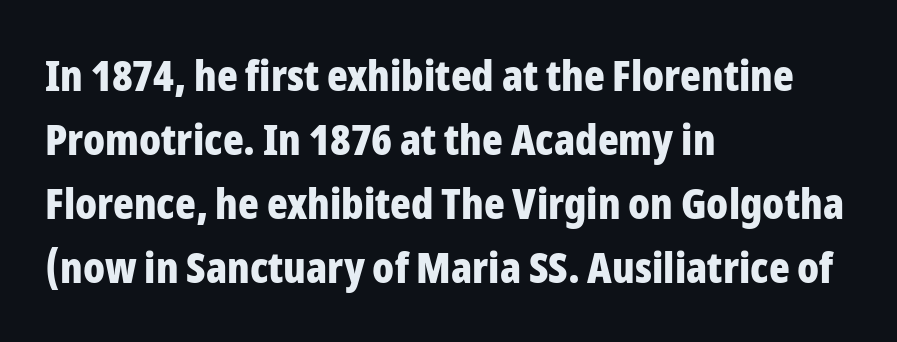
Q: Is the text bold? A: Yes.
Q: Is the text italic (slanted)? A: No, it is upright.
Q: Is the typeface a serif or a sans-serif typeface? A: Sans-serif.
Q: Is the text underlined? A: No.
Q: How is the paragraph aligned? A: Left-aligned.
Q: Is the spacing between letters normal or unusually wide? A: Normal.
Q: Is the spacing between lines tight, normal or loose? A: Normal.
Q: Width (condensed, normal, or wide)? A: Condensed.
Q: Stroke contrast? A: Low.
Q: x-height? A: Medium.
Q: Monospaced? A: No.
